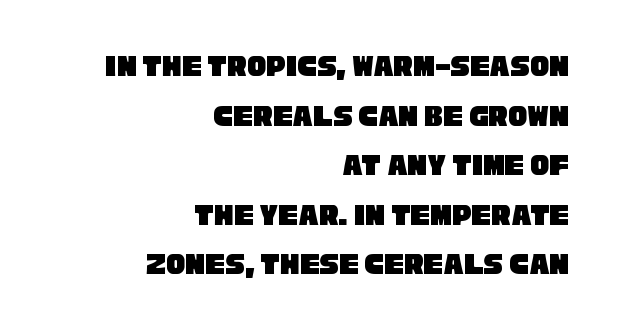
If you measured baseline to baseline, you'd find a middling distance. If you drew a ruler down the right edge, every line would touch it. Short note: letters normally spaced. You could not count columns in this text — the font is proportionally spaced. Descender tails drop into unmarked territory.
